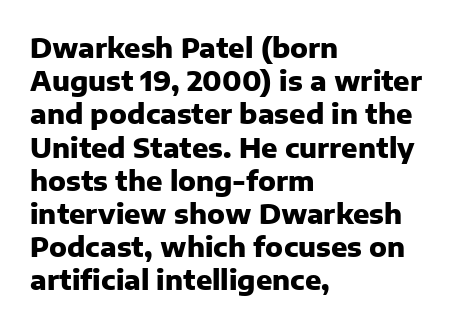
Q: Is the text bold? A: Yes.
Q: Is the text italic (slanted)? A: No, it is upright.
Q: Is the text underlined? A: No.
Q: How is the paragraph aligned? A: Left-aligned.
Q: Is the spacing between letters normal or unusually wide? A: Normal.
